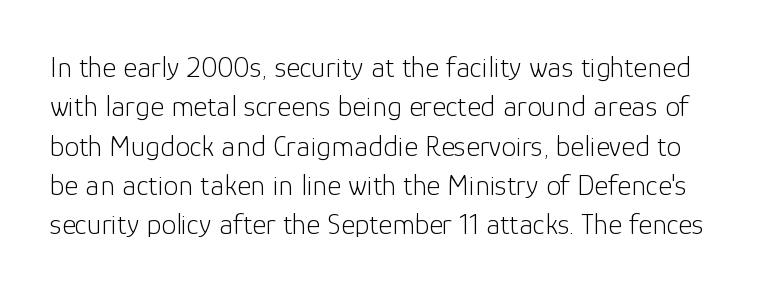
The image shows 30 px light sans-serif type, upright; set normal line spacing (1.31x), normal letter spacing, not underlined; low stroke contrast and a medium x-height.
